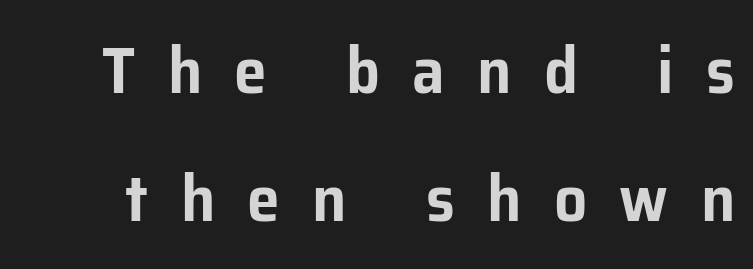
Q: Is the text italic (slanted)? A: No, it is upright.
Q: Is the typeface a serif or a sans-serif typeface? A: Sans-serif.
Q: Is the text underlined? A: No.
Q: Is the spacing between letters normal or unusually wide? A: Unusually wide.
Q: Is the spacing between lines tight, normal or loose? A: Loose.
Q: Width (condensed, normal, or wide)? A: Normal.
Q: Stroke contrast? A: Low.
Q: x-height? A: Medium.
Q: Monospaced? A: No.
